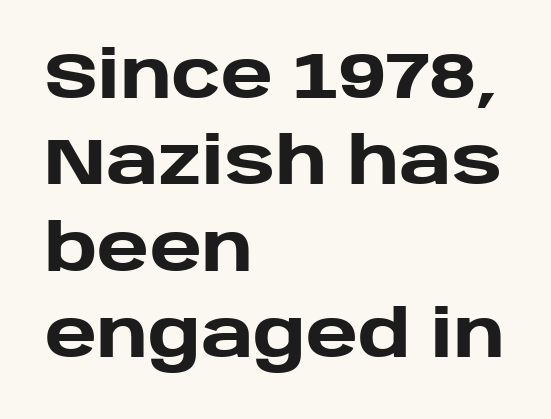
The image shows 66 px heavy sans-serif type, upright; set left-aligned, normal line spacing (1.31x), normal letter spacing, not underlined; low stroke contrast and a large x-height.
